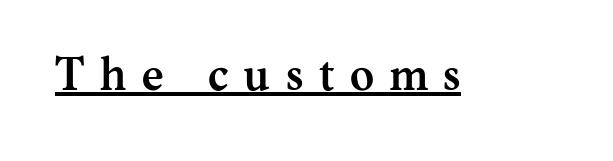
The image shows 46 px semibold serif type, upright; set unusually wide letter spacing (+0.34 em), underlined; medium stroke contrast and a medium x-height.
